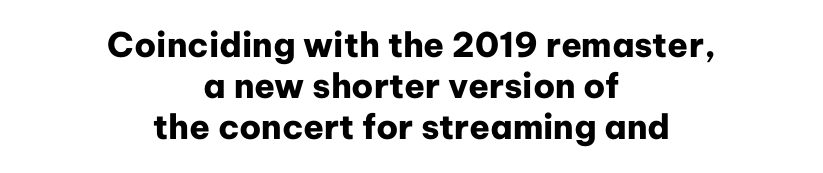
Q: Is the text bold? A: Yes.
Q: Is the text italic (slanted)? A: No, it is upright.
Q: Is the typeface a serif or a sans-serif typeface? A: Sans-serif.
Q: Is the text underlined? A: No.
Q: How is the paragraph aligned? A: Centered.
Q: Is the spacing between letters normal or unusually wide? A: Normal.
Q: Width (condensed, normal, or wide)? A: Normal.
Q: Stroke contrast? A: Low.
Q: x-height? A: Medium.
Q: Monospaced? A: No.
